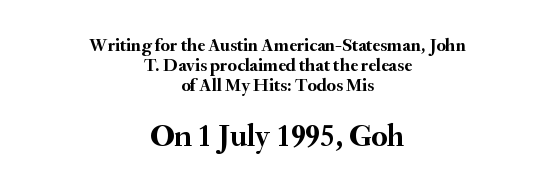
The image shows 31 px semibold serif type, upright; set centered, tight line spacing (1.11x), normal letter spacing, not underlined; the second (bottom) block is 1.72x larger; medium stroke contrast and a small x-height.
